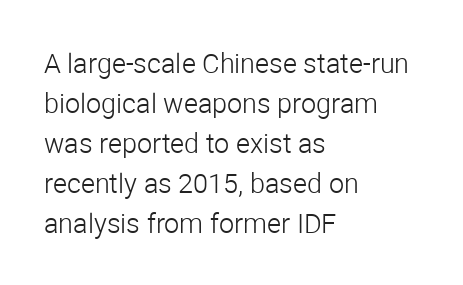
{"italic": "no", "bold": "no", "underline": "no", "align": "left", "line_spacing": "normal", "line_spacing_ratio": 1.48, "letter_spacing": "normal", "letter_spacing_em": 0.0, "glyph_px": 27}
